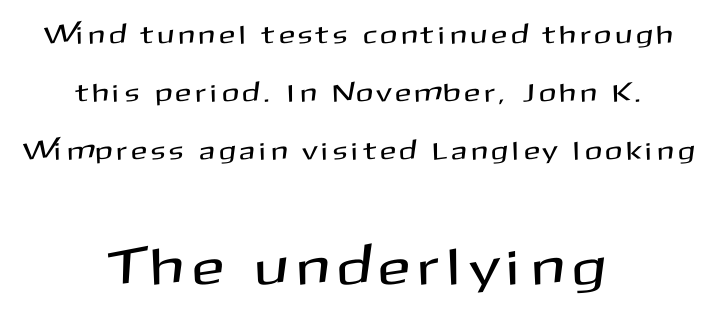
Q: Is the text italic (slanted)? A: No, it is upright.
Q: Is the typeface a serif or a sans-serif typeface? A: Sans-serif.
Q: Is the text underlined? A: No.
Q: How is the paragraph aligned? A: Centered.
Q: Is the spacing between letters normal or unusually wide? A: Unusually wide.
Q: Is the spacing between lines tight, normal or loose? A: Loose.
Q: Which block of text is set in a larger size, the first (top) or the second (bottom)? A: The second (bottom) one.
Q: Width (condensed, normal, or wide)? A: Normal.
Q: Stroke contrast? A: Medium.
Q: x-height? A: Medium.
Q: Monospaced? A: No.
